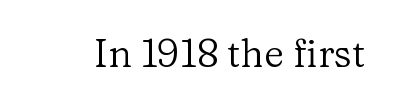
The image shows 39 px regular-weight serif type, upright; set normal letter spacing, not underlined; low stroke contrast and a medium x-height.
